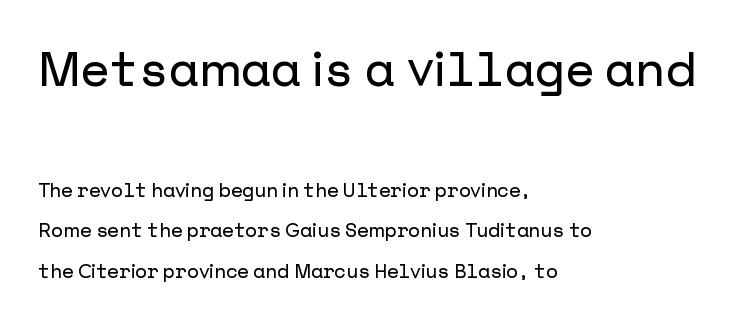
The image shows 48 px sans-serif type, upright; set left-aligned, loose line spacing (2.12x), normal letter spacing, not underlined; the first (top) block is 2.53x larger; low stroke contrast and a medium x-height.
